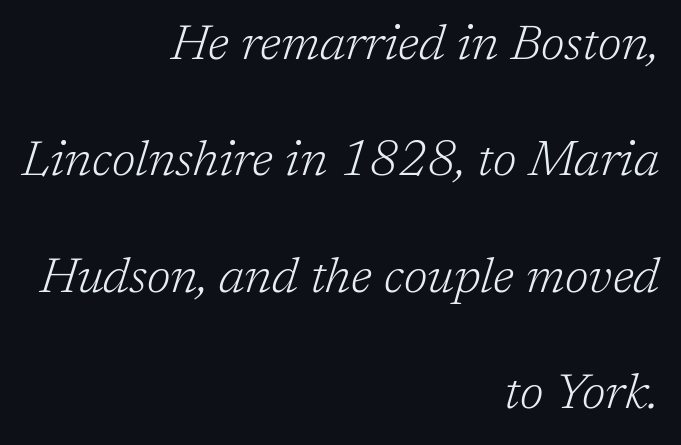
The font's italic variant was chosen for this text. Letter spacing: default. Line ends are locked; line starts wander. Caption: face not bold, strokes unweighted. Nobody drew a line under any word here. This block would shrink considerably if given ordinary leading; it's expanded now.
